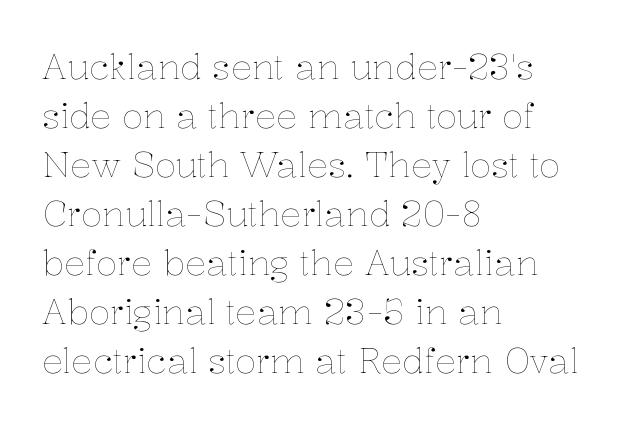
The image shows 35 px thin type, upright; set left-aligned, normal line spacing (1.4x), normal letter spacing, not underlined; low stroke contrast and a medium x-height.
